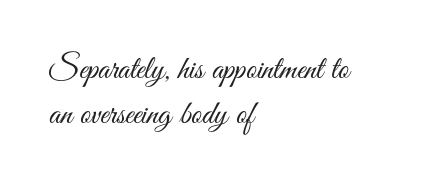
The image shows 33 px light, condensed sans-serif type; set left-aligned, normal line spacing (1.36x), normal letter spacing, not underlined; medium stroke contrast and a small x-height.
